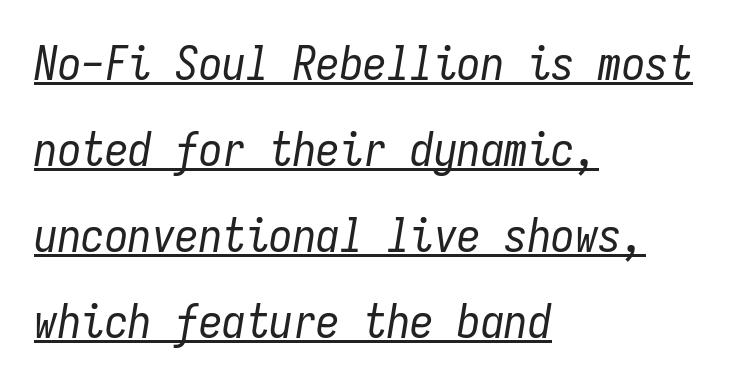
{"italic": "yes", "lean": "right", "slant_degrees": 9, "bold": "no", "weight": "regular", "width": "condensed", "stroke_contrast": "low", "x_height": "medium", "monospaced": "yes", "underline": "yes", "align": "left", "line_spacing_ratio": 1.83, "letter_spacing": "normal", "letter_spacing_em": 0.0, "glyph_px": 47}
